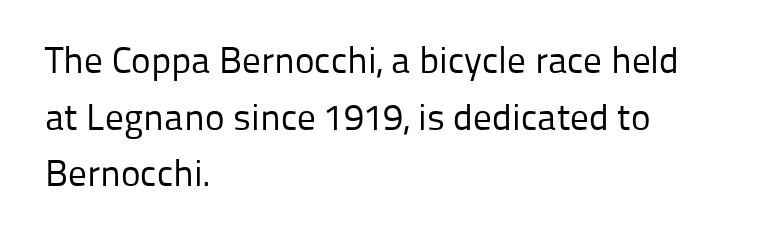
Q: Is the text bold? A: No.
Q: Is the text italic (slanted)? A: No, it is upright.
Q: Is the typeface a serif or a sans-serif typeface? A: Sans-serif.
Q: Is the text underlined? A: No.
Q: How is the paragraph aligned? A: Left-aligned.
Q: Is the spacing between letters normal or unusually wide? A: Normal.
Q: Is the spacing between lines tight, normal or loose? A: Normal.
Q: Width (condensed, normal, or wide)? A: Normal.
Q: Stroke contrast? A: Low.
Q: x-height? A: Medium.
Q: Monospaced? A: No.
